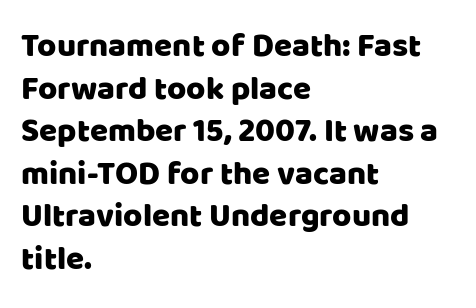
The image shows 33 px sans-serif type, upright; set left-aligned, normal line spacing (1.29x), normal letter spacing, not underlined; low stroke contrast and a large x-height.
